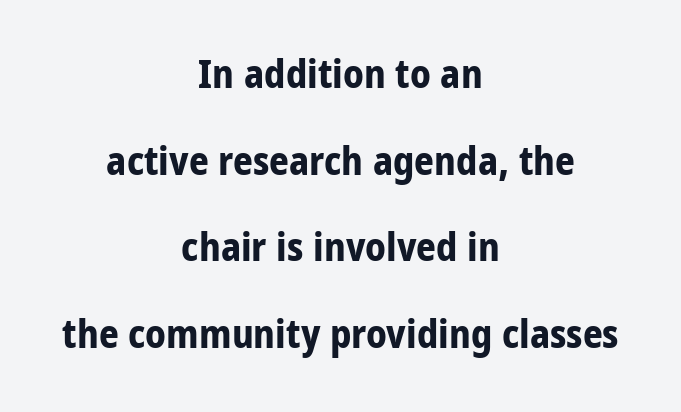
The image shows 39 px bold, condensed sans-serif type, upright; set centered, loose line spacing (2.22x), normal letter spacing, not underlined; low stroke contrast and a large x-height.
